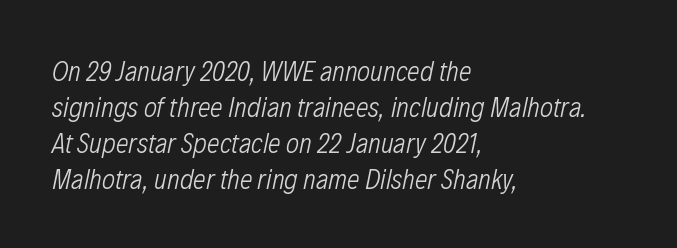
The image shows 28 px light, condensed type, italic (leaning right); set left-aligned, normal line spacing (1.29x), normal letter spacing, not underlined; low stroke contrast and a medium x-height.
